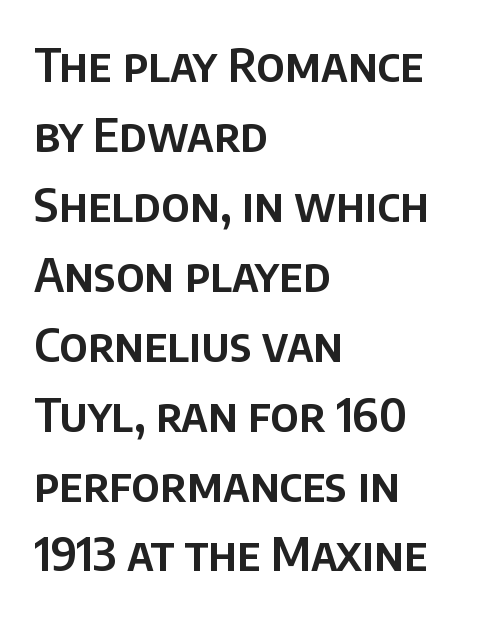
{"serif": "no", "italic": "no", "width": "normal", "stroke_contrast": "low", "x_height": "large", "monospaced": "no", "underline": "no", "align": "left", "line_spacing": "normal", "line_spacing_ratio": 1.52, "letter_spacing": "normal", "letter_spacing_em": 0.0, "glyph_px": 46}
